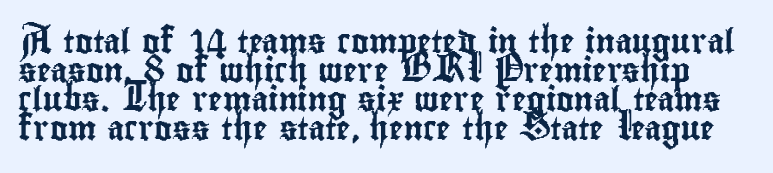
{"italic": "no", "underline": "no", "line_spacing_ratio": 1.21, "letter_spacing": "normal", "letter_spacing_em": 0.0, "glyph_px": 24}
